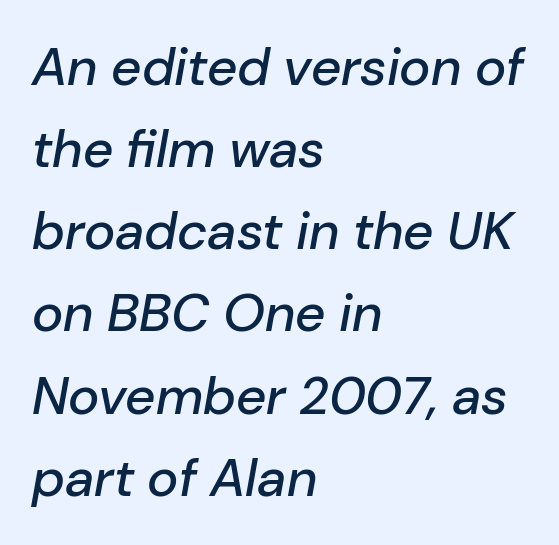
The image shows 53 px text type, italic (leaning right); set left-aligned, normal line spacing (1.55x), normal letter spacing, not underlined; low stroke contrast and a medium x-height.
